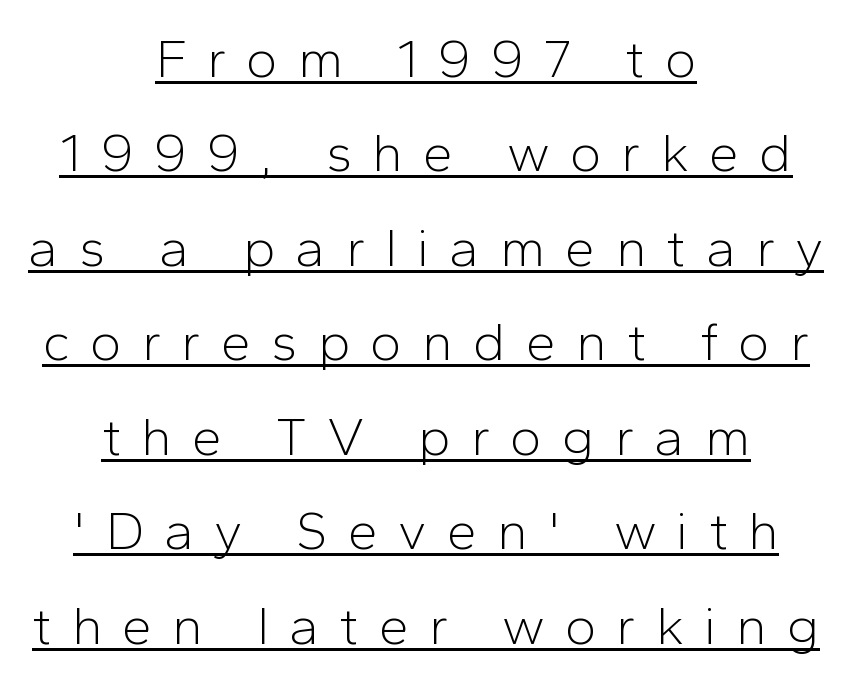
Q: Is the text bold? A: No.
Q: Is the text italic (slanted)? A: No, it is upright.
Q: Is the typeface a serif or a sans-serif typeface? A: Sans-serif.
Q: Is the text underlined? A: Yes.
Q: How is the paragraph aligned? A: Centered.
Q: Is the spacing between letters normal or unusually wide? A: Unusually wide.
Q: Width (condensed, normal, or wide)? A: Normal.
Q: Stroke contrast? A: Low.
Q: x-height? A: Medium.
Q: Monospaced? A: No.
